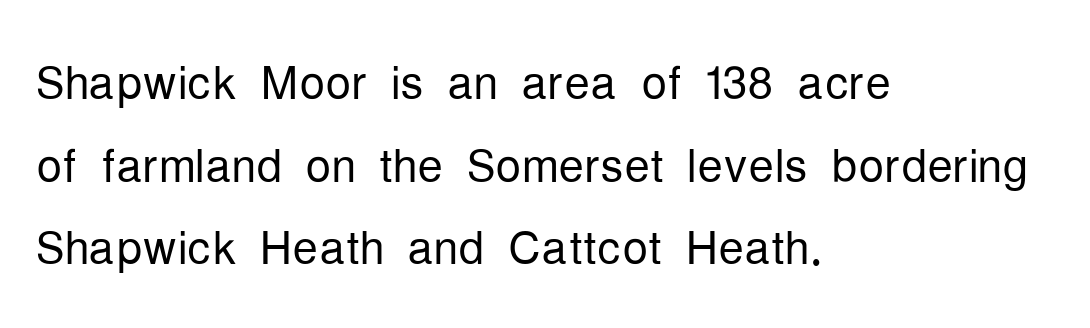
{"serif": "no", "italic": "no", "bold": "no", "weight": "light", "width": "condensed", "stroke_contrast": "low", "x_height": "medium", "monospaced": "no", "underline": "no", "align": "left", "line_spacing": "normal", "line_spacing_ratio": 1.29, "letter_spacing": "normal", "letter_spacing_em": 0.0, "glyph_px": 64}
